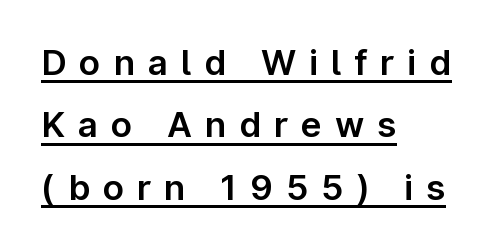
Every row of glyphs begins at an identical x-position on the left. The rendering uses natural spacing where letterforms have individual widths. Nope, no serifs anywhere on these letters. Notice how the stems are strictly vertical — no italics here. The face used here is rendered with a markedly widened letterfit.
